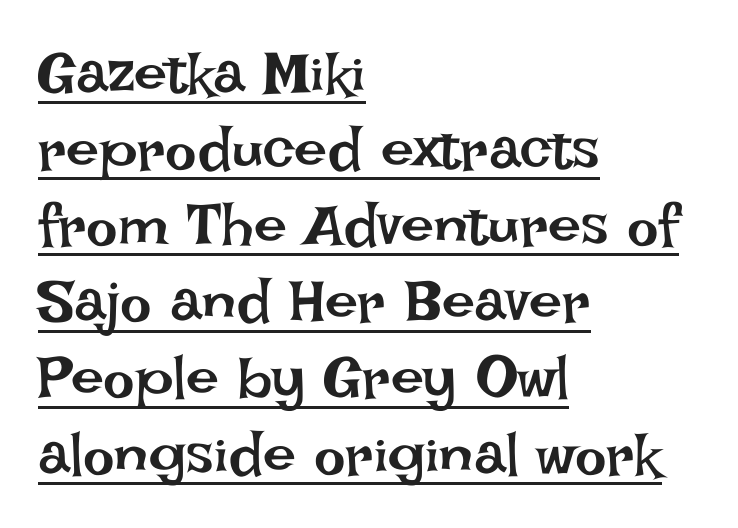
Looks like someone drew a line under every word here. The passage shown is typed in a proportional face where columns would drift. Observe the ordinary spacing: letters are neighbours, not strangers. The ragged edge is on the right, which tells us the setting is flush left. No chunkiness to these letters — they're not bold.
